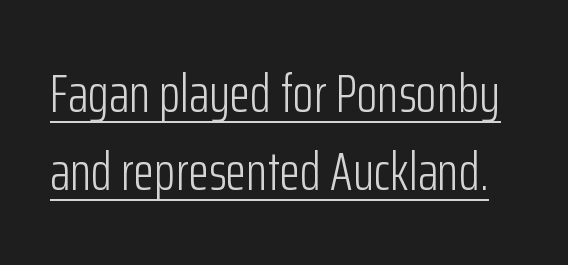
The image shows 54 px light, condensed sans-serif type, upright; set normal line spacing (1.45x), normal letter spacing, underlined; low stroke contrast and a medium x-height.
